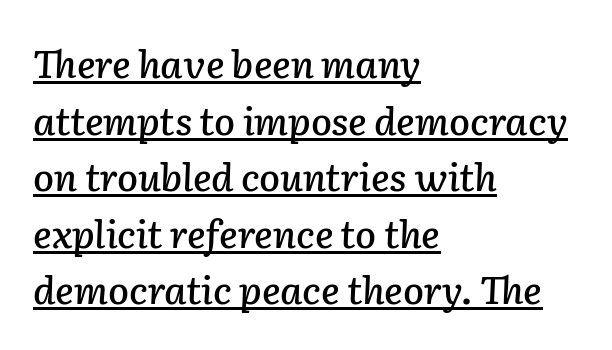
The image shows 38 px text type, italic (leaning right); set left-aligned, normal line spacing (1.49x), normal letter spacing, underlined; low stroke contrast and a medium x-height.
